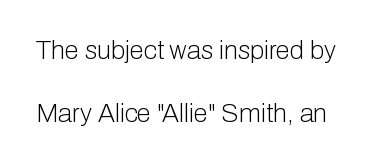
Lines of text with bare space underneath. The block of text is sparse from top to bottom, with ample space between rows. A roman cut, with each character standing at attention. These lines keep a tight, regular rhythm from letter to letter. The weight tops out at a normal text grade.
